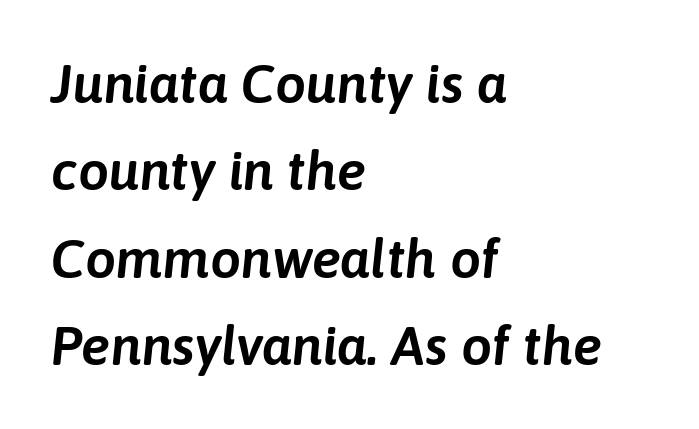
The image shows 55 px text type, italic (leaning right); set left-aligned, normal line spacing (1.59x), normal letter spacing, not underlined; low stroke contrast and a medium x-height.
